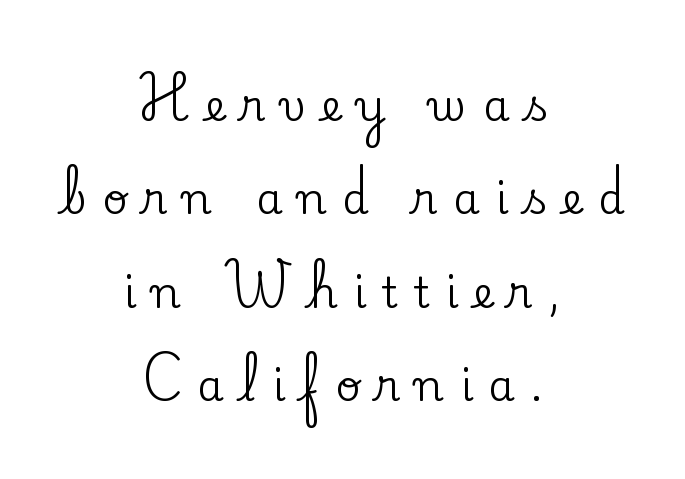
{"serif": "yes", "italic": "no", "width": "normal", "stroke_contrast": "low", "x_height": "small", "monospaced": "no", "underline": "no", "align": "center", "line_spacing": "loose", "line_spacing_ratio": 2.17, "letter_spacing": "wide", "letter_spacing_em": 0.36, "glyph_px": 43}
